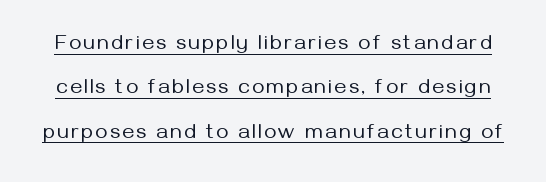
The font is comparable to plain body text, perhaps lighter. When letters stand straight like this, we call the style roman or upright. One glance says open: line gaps are wider than usual. Each line of the rendering has a horizontal stroke beneath the glyphs.
